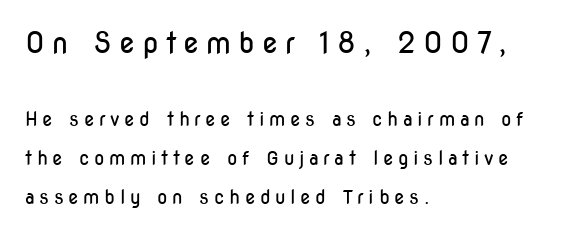
A bare baseline throughout the passage. Compare the two chunks: the upper has the greater cap height. The passage shown is typed in a proportional face where columns would drift. Compared with a centered layout, this one pins lines to the left instead. This is the regular roman posture of the typeface. The rendering uses a large line-height, opening up the rows.
